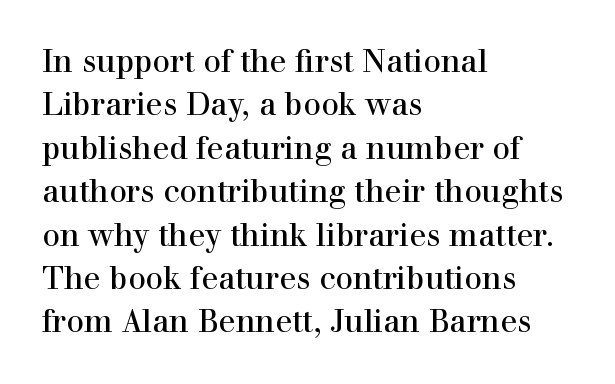
The image shows 31 px regular-weight serif type, upright; set left-aligned, normal line spacing (1.4x), normal letter spacing, not underlined; high stroke contrast and a medium x-height.
